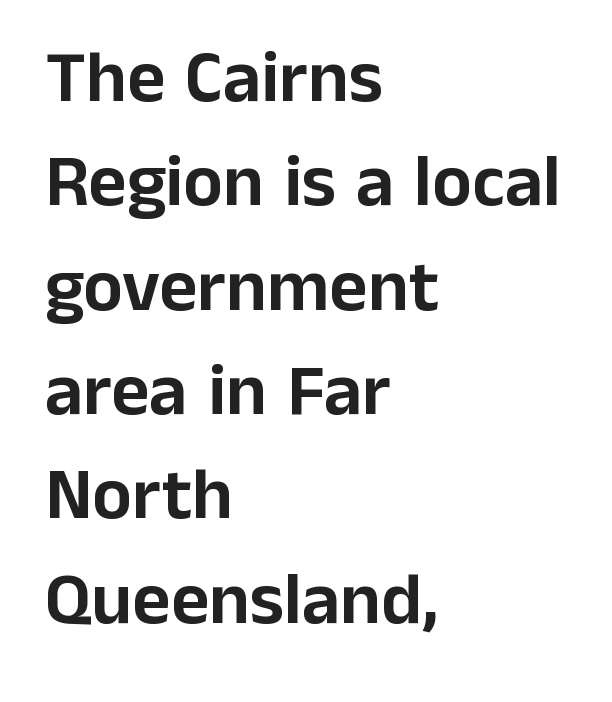
Q: Is the text italic (slanted)? A: No, it is upright.
Q: Is the typeface a serif or a sans-serif typeface? A: Sans-serif.
Q: Is the text underlined? A: No.
Q: How is the paragraph aligned? A: Left-aligned.
Q: Is the spacing between letters normal or unusually wide? A: Normal.
Q: Is the spacing between lines tight, normal or loose? A: Normal.
Q: Width (condensed, normal, or wide)? A: Normal.
Q: Stroke contrast? A: Low.
Q: x-height? A: Medium.
Q: Monospaced? A: No.
